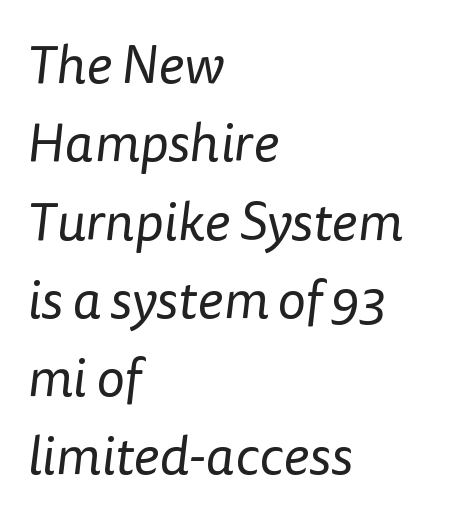
{"serif": "no", "bold": "no", "weight": "regular", "width": "normal", "stroke_contrast": "low", "x_height": "medium", "monospaced": "no", "underline": "no", "align": "left", "line_spacing": "normal", "line_spacing_ratio": 1.45, "letter_spacing": "normal", "letter_spacing_em": 0.0, "glyph_px": 54}
